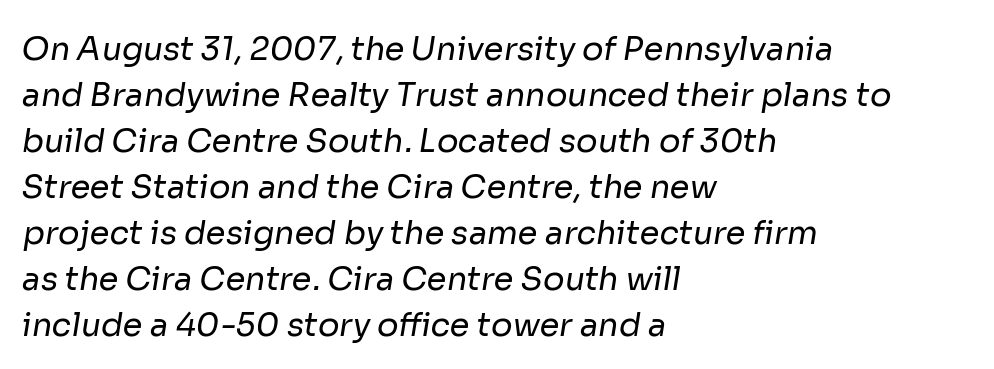
The rendering uses natural spacing where letterforms have individual widths. Summary of weight: not heavy and not bold. To sum up the face: it is a sans, with no serifs. Left-aligned paragraph, ragged on the right.
